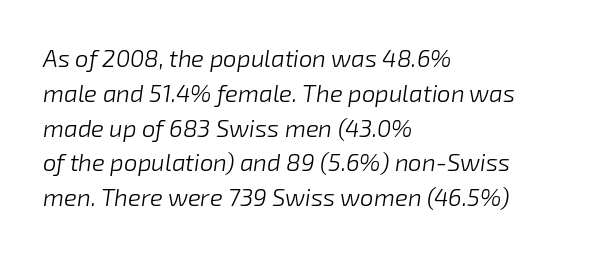
{"italic": "yes", "lean": "right", "slant_degrees": 8, "bold": "no", "underline": "no", "align": "left", "line_spacing": "normal", "line_spacing_ratio": 1.45, "letter_spacing": "normal", "letter_spacing_em": 0.0, "glyph_px": 24}
